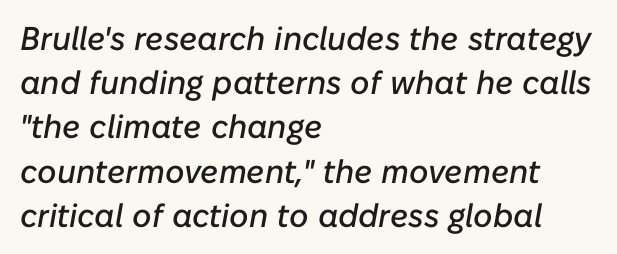
When letters slant like this, we call the style italic. The face used here is rendered with its standard letterfit. The block of text has a typical density, with ordinary space between rows. Lines of text with bare space underneath. The letters advance in unequal steps, a hallmark of proportional type.
